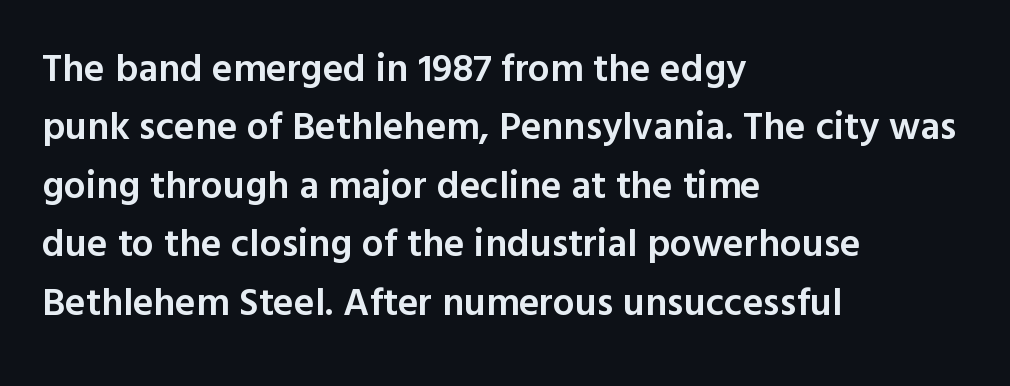
In terms of posture, this sample is upright. Each letter's strokes conclude bluntly, with no projecting serifs. The type is set solid horizontally, with unmodified tracking. The rendering uses a semibold face; strokes are thickened but not to full bold. The paragraph shown leans on its left margin.
